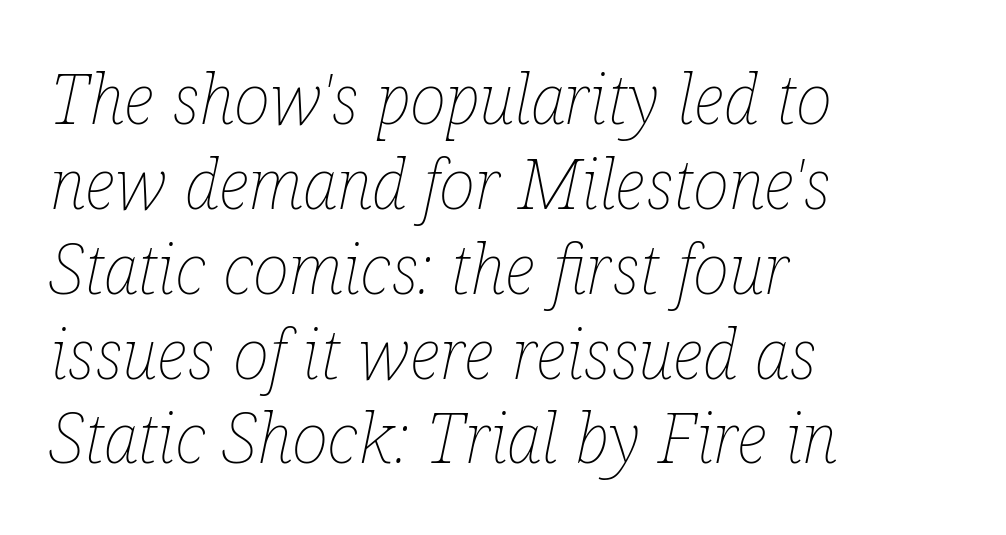
Compared with a centered layout, this one pins lines to the left instead. Yep, that's italic — everything's leaning. Is the type heavy? It reads as light-to-regular instead. Honestly, there is no underline to notice here at all.
